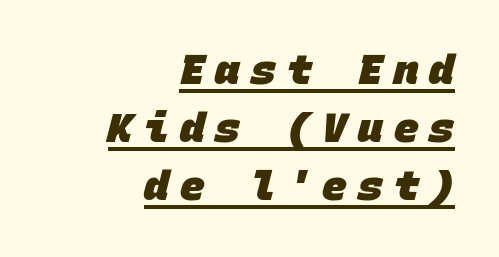
The image shows 41 px heavy sans-serif type, monospaced; set right-aligned, normal line spacing (1.42x), unusually wide letter spacing (+0.27 em), underlined; low stroke contrast and a large x-height.
